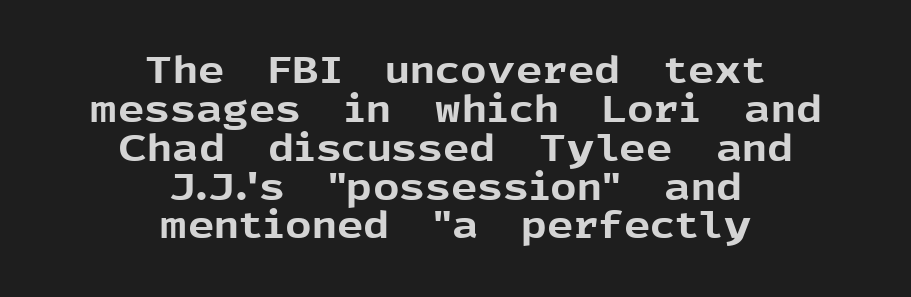
Q: Is the text bold? A: Yes.
Q: Is the text italic (slanted)? A: No, it is upright.
Q: Is the typeface a serif or a sans-serif typeface? A: Sans-serif.
Q: Is the text underlined? A: No.
Q: How is the paragraph aligned? A: Centered.
Q: Is the spacing between letters normal or unusually wide? A: Normal.
Q: Is the spacing between lines tight, normal or loose? A: Tight.
Q: Width (condensed, normal, or wide)? A: Normal.
Q: x-height? A: Medium.
Q: Monospaced? A: No.
